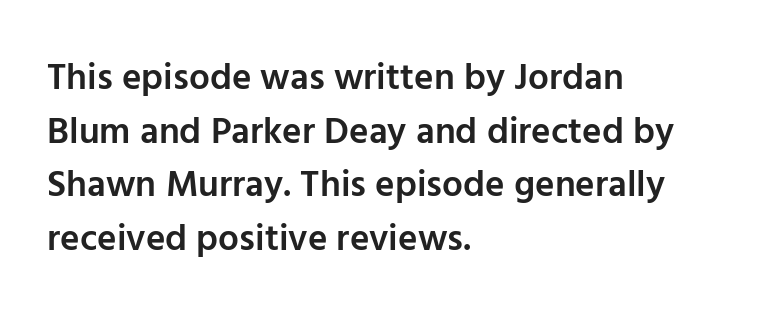
{"serif": "no", "italic": "no", "bold": "semi", "weight": "semibold", "width": "normal", "stroke_contrast": "low", "x_height": "medium", "monospaced": "no", "underline": "no", "align": "left", "line_spacing": "normal", "line_spacing_ratio": 1.45, "letter_spacing": "normal", "letter_spacing_em": 0.0, "glyph_px": 37}
